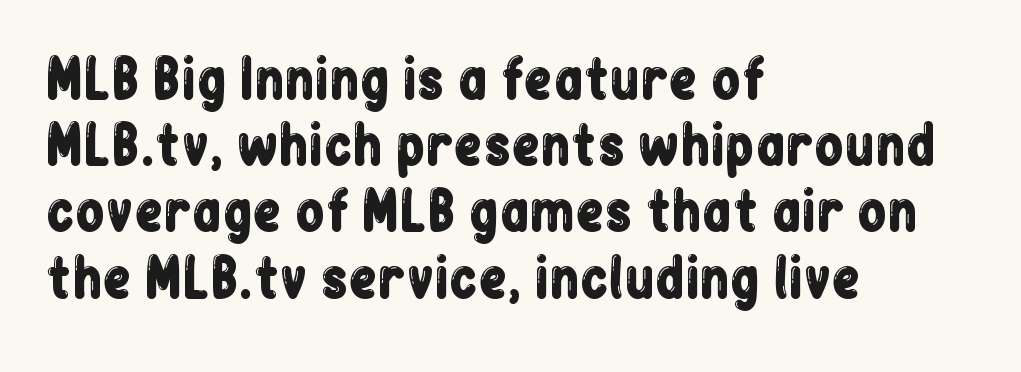
The image shows 53 px condensed sans-serif type, upright; set left-aligned, normal line spacing (1.25x), normal letter spacing, not underlined; low stroke contrast and a medium x-height.
